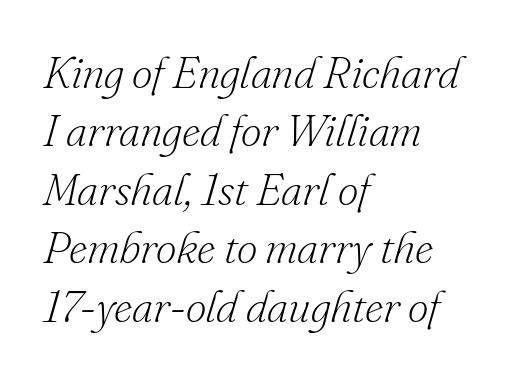
The image shows 45 px light serif type, italic (leaning right); set left-aligned, normal line spacing (1.3x), normal letter spacing, not underlined; low stroke contrast and a small x-height.
